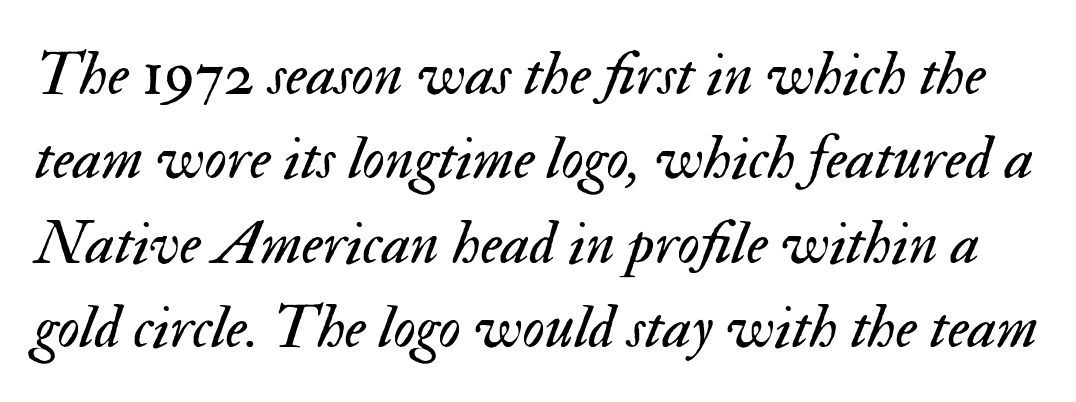
{"italic": "yes", "lean": "right", "slant_degrees": 17, "bold": "no", "weight": "regular", "width": "normal", "stroke_contrast": "medium", "x_height": "small", "monospaced": "no", "underline": "no", "line_spacing": "normal", "line_spacing_ratio": 1.36, "letter_spacing": "normal", "letter_spacing_em": 0.0, "glyph_px": 62}
